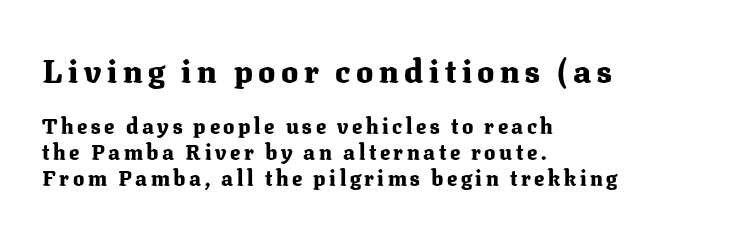
Rendered with straight, roman letterforms. Each letter keeps its own natural width here, so spacing adapts to shape. The emphasis by scale lands on block number one, above. A serif font was chosen for this passage. Compared with an ordinary text face, these strokes are far heavier — a full bold.
